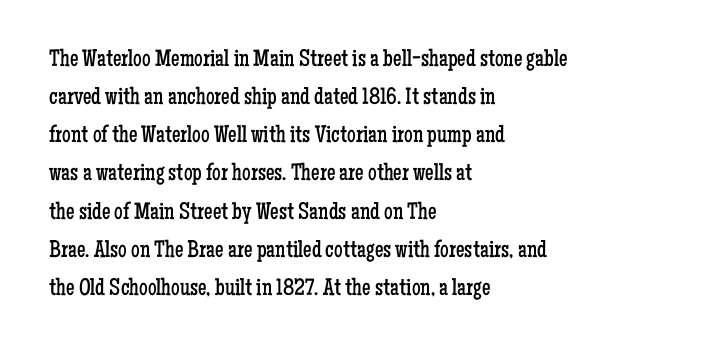
Is there much room between lines? A standard amount, neither cramped nor airy. A roman cut, with each character standing at attention. How are the letters spaced? Ordinarily, with no added tracking. This rendering features lettering with no underline. The paragraph shown leans on its left margin. The weight tops out at a normal text grade.
